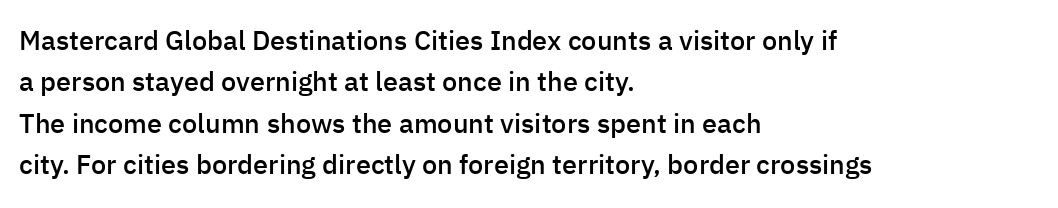
{"italic": "no", "bold": "semi", "underline": "no", "align": "left", "line_spacing": "normal", "line_spacing_ratio": 1.53, "letter_spacing": "normal", "letter_spacing_em": 0.0, "glyph_px": 27}
